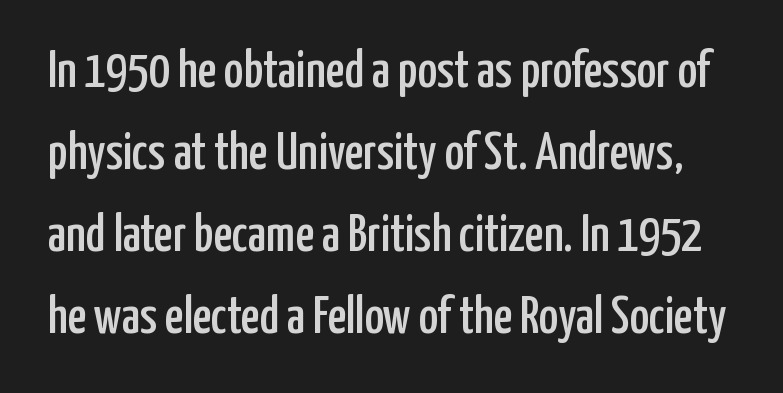
Q: Is the text italic (slanted)? A: No, it is upright.
Q: Is the typeface a serif or a sans-serif typeface? A: Sans-serif.
Q: Is the text underlined? A: No.
Q: Is the spacing between letters normal or unusually wide? A: Normal.
Q: Is the spacing between lines tight, normal or loose? A: Normal.
Q: Width (condensed, normal, or wide)? A: Condensed.
Q: Stroke contrast? A: Low.
Q: x-height? A: Medium.
Q: Monospaced? A: No.
